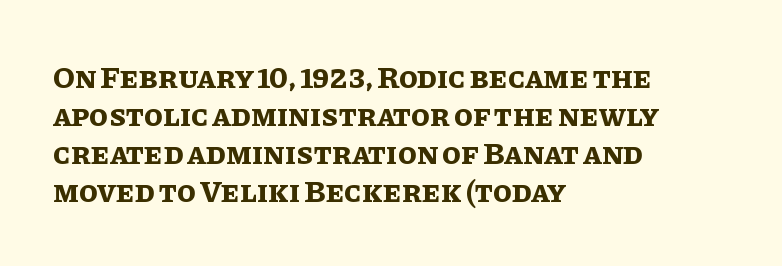
Q: Is the text bold? A: Yes.
Q: Is the text italic (slanted)? A: No, it is upright.
Q: Is the text underlined? A: No.
Q: How is the paragraph aligned? A: Left-aligned.
Q: Is the spacing between letters normal or unusually wide? A: Normal.
Q: Width (condensed, normal, or wide)? A: Normal.
Q: Stroke contrast? A: Low.
Q: x-height? A: Large.
Q: Monospaced? A: No.
